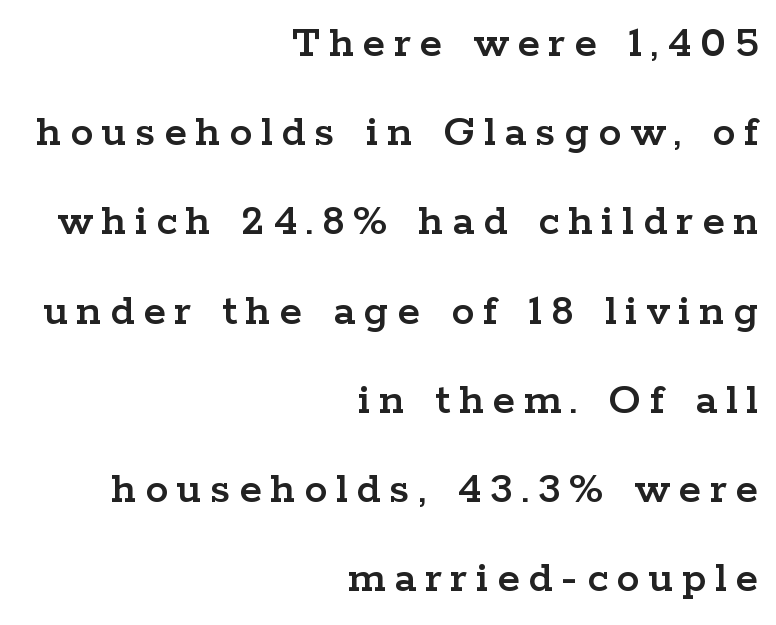
{"serif": "yes", "italic": "no", "width": "wide", "stroke_contrast": "low", "x_height": "medium", "monospaced": "no", "underline": "no", "align": "right", "line_spacing": "loose", "line_spacing_ratio": 1.94, "glyph_px": 46}
